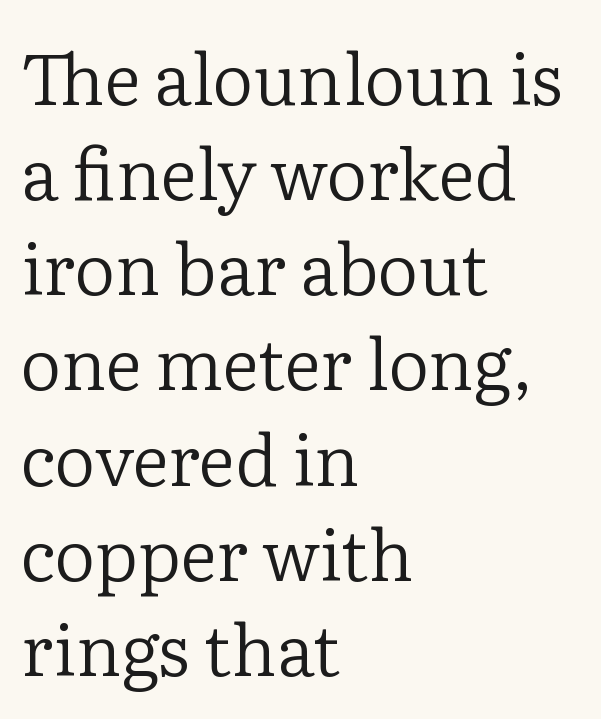
{"serif": "yes", "italic": "no", "bold": "no", "weight": "regular", "width": "normal", "stroke_contrast": "low", "x_height": "medium", "monospaced": "no", "underline": "no", "align": "left", "line_spacing": "normal", "line_spacing_ratio": 1.34, "letter_spacing": "normal", "letter_spacing_em": 0.0, "glyph_px": 71}
